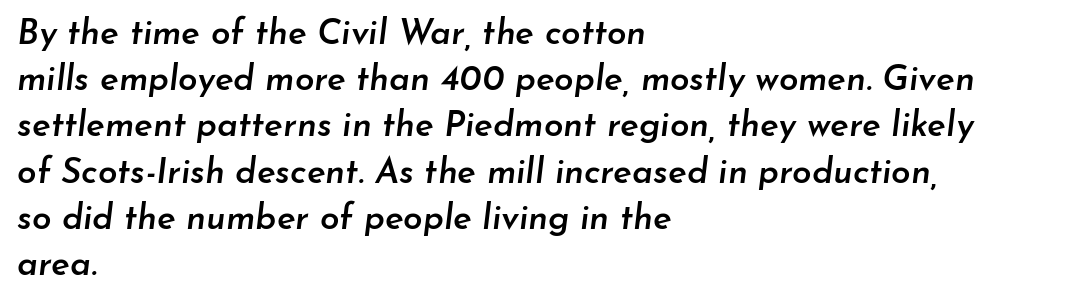
If you measured baseline to baseline, you'd find a middling distance. Is the block centered? No — it sits flush against the left margin. Each letter keeps its own natural width here, so spacing adapts to shape. Clear beneath every line of the passage. The face used here is a semibold: visibly heavier than regular, lighter than bold. Compared with ordinary roman type, these characters are visibly tilted.
